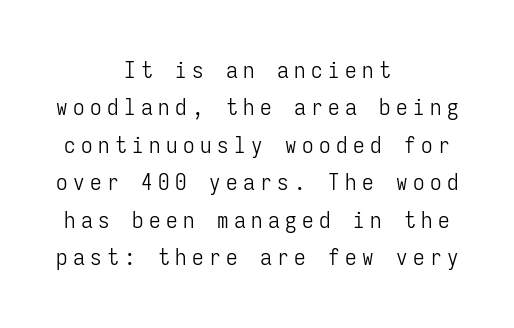
{"italic": "no", "bold": "no", "underline": "no", "align": "center", "line_spacing": "normal", "line_spacing_ratio": 1.63, "letter_spacing": "wide", "letter_spacing_em": 0.24, "glyph_px": 23}
